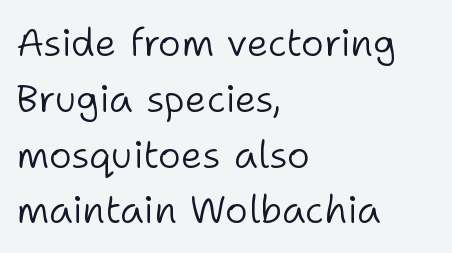
Q: Is the text bold? A: No.
Q: Is the text italic (slanted)? A: No, it is upright.
Q: Is the typeface a serif or a sans-serif typeface? A: Sans-serif.
Q: Is the text underlined? A: No.
Q: How is the paragraph aligned? A: Left-aligned.
Q: Is the spacing between letters normal or unusually wide? A: Normal.
Q: Is the spacing between lines tight, normal or loose? A: Normal.
Q: Width (condensed, normal, or wide)? A: Normal.
Q: Stroke contrast? A: Low.
Q: x-height? A: Medium.
Q: Monospaced? A: No.
